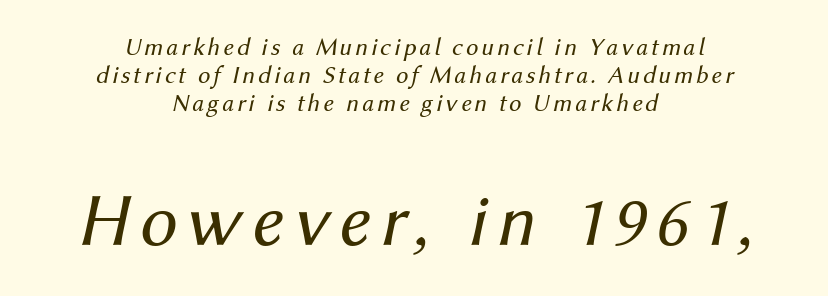
The image shows 76 px regular-weight type, italic (leaning right); set centered, tight line spacing (1.12x), not underlined; the second (bottom) block is 3.04x larger; medium stroke contrast and a medium x-height.
